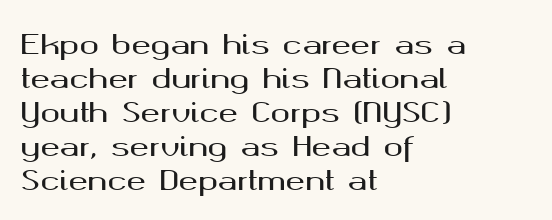
{"italic": "no", "underline": "no", "align": "left", "line_spacing": "normal", "line_spacing_ratio": 1.31, "letter_spacing": "normal", "letter_spacing_em": 0.0, "glyph_px": 26}
